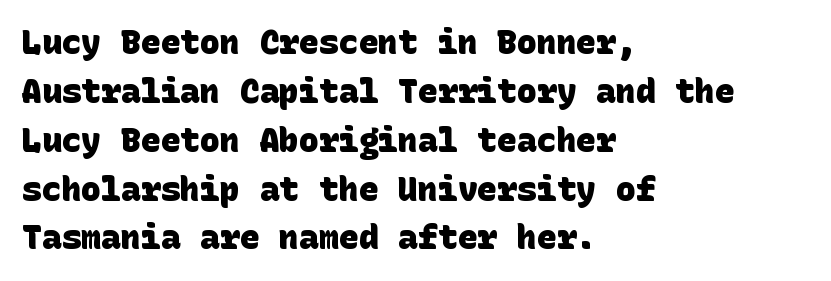
The image shows 33 px heavy sans-serif type; set left-aligned, normal line spacing (1.48x), normal letter spacing, not underlined; low stroke contrast and a large x-height.
